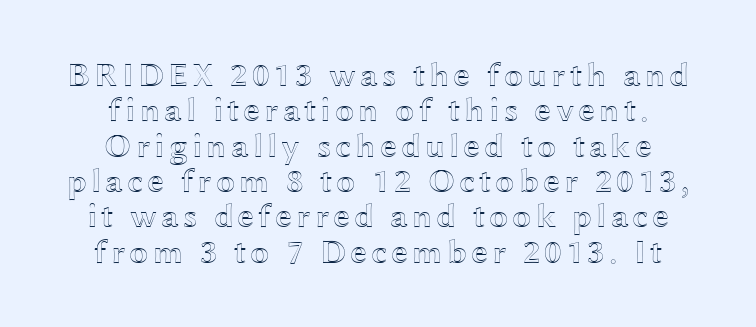
The image shows 34 px wide type, upright; set centered, tight line spacing (1.04x), not underlined; a medium x-height.
